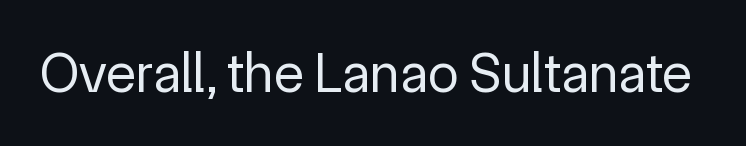
Notice how the stems are strictly vertical — no italics here. Does extra space separate the letters? No, they use regular spacing. This rendering features lettering with no underline. These lines are composed in type without serifs. Weight: in the light-to-regular range. Varying glyph widths throughout — classic text-font behaviour.
